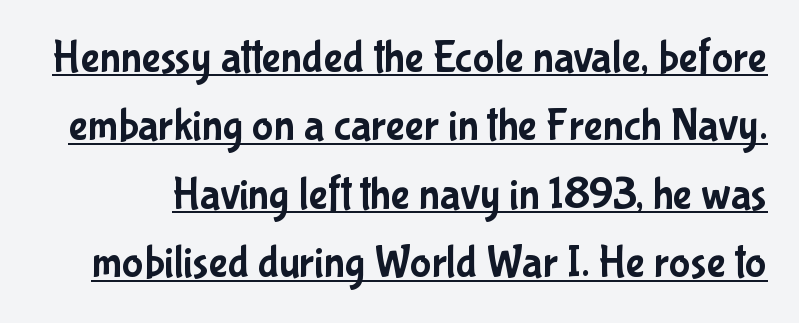
The image shows 45 px condensed sans-serif type, upright; set normal line spacing (1.52x), normal letter spacing, underlined; low stroke contrast and a medium x-height.
